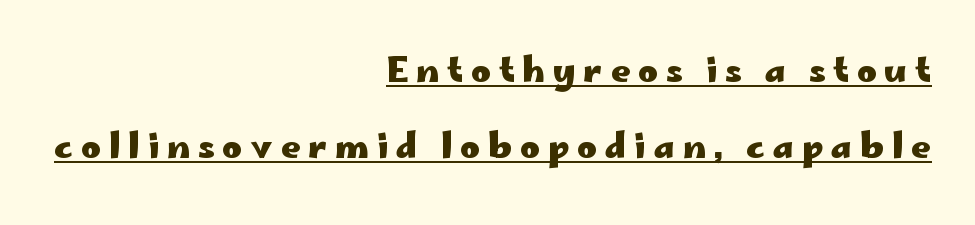
{"serif": "no", "italic": "no", "bold": "yes", "weight": "heavy", "width": "wide", "stroke_contrast": "low", "x_height": "small", "monospaced": "no", "underline": "yes", "align": "right", "line_spacing": "loose", "line_spacing_ratio": 2.24, "letter_spacing": "wide", "letter_spacing_em": 0.23, "glyph_px": 34}
